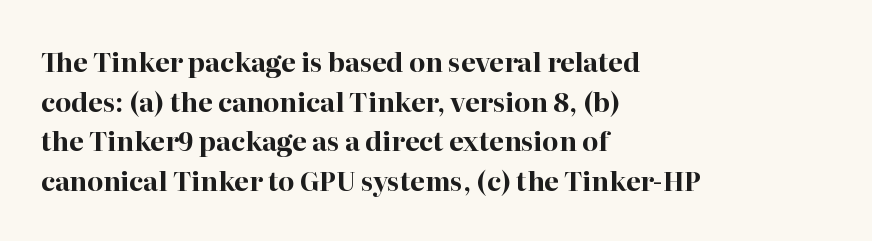
{"italic": "no", "bold": "yes", "underline": "no", "align": "left", "line_spacing": "normal", "line_spacing_ratio": 1.52, "letter_spacing": "normal", "letter_spacing_em": 0.0, "glyph_px": 26}
